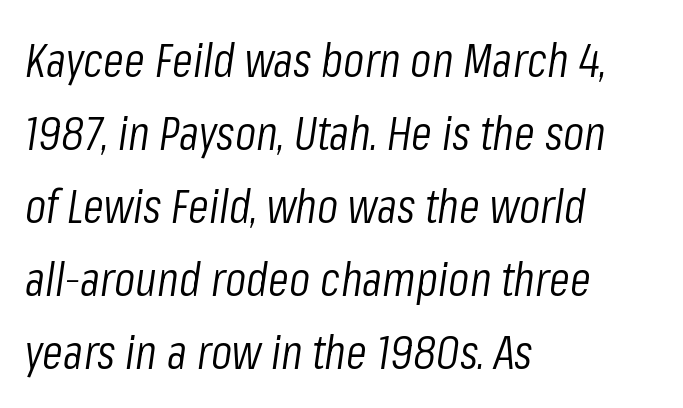
{"italic": "yes", "lean": "right", "slant_degrees": 8, "bold": "no", "weight": "light", "width": "condensed", "stroke_contrast": "low", "x_height": "medium", "monospaced": "no", "underline": "no", "align": "left", "line_spacing": "normal", "line_spacing_ratio": 1.52, "letter_spacing": "normal", "letter_spacing_em": 0.0, "glyph_px": 48}
